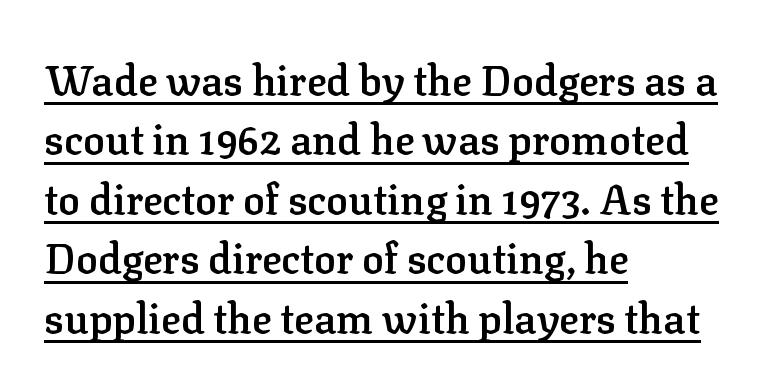
Q: Is the text bold? A: Semi-bold.
Q: Is the text italic (slanted)? A: No, it is upright.
Q: Is the typeface a serif or a sans-serif typeface? A: Serif.
Q: Is the text underlined? A: Yes.
Q: How is the paragraph aligned? A: Left-aligned.
Q: Is the spacing between letters normal or unusually wide? A: Normal.
Q: Is the spacing between lines tight, normal or loose? A: Normal.
Q: Width (condensed, normal, or wide)? A: Normal.
Q: Stroke contrast? A: Low.
Q: x-height? A: Medium.
Q: Monospaced? A: No.
